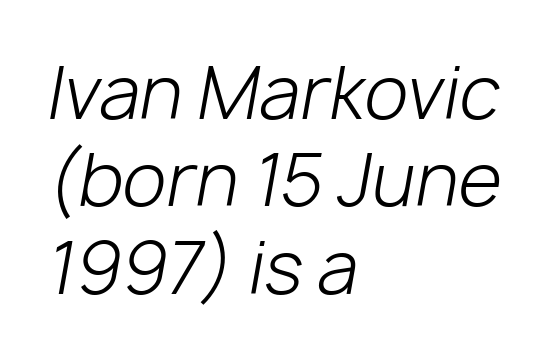
{"italic": "yes", "lean": "right", "slant_degrees": 10, "bold": "no", "weight": "light", "width": "normal", "stroke_contrast": "low", "x_height": "medium", "monospaced": "no", "underline": "no", "align": "left", "line_spacing_ratio": 1.23, "letter_spacing": "normal", "letter_spacing_em": 0.0, "glyph_px": 71}
